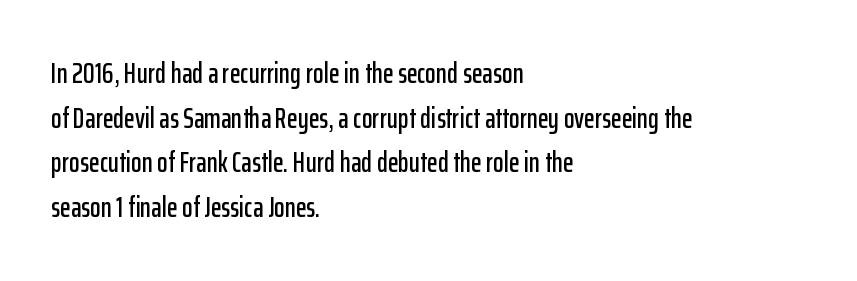
Q: Is the text italic (slanted)? A: No, it is upright.
Q: Is the typeface a serif or a sans-serif typeface? A: Sans-serif.
Q: Is the text underlined? A: No.
Q: How is the paragraph aligned? A: Left-aligned.
Q: Is the spacing between letters normal or unusually wide? A: Normal.
Q: Is the spacing between lines tight, normal or loose? A: Normal.
Q: Width (condensed, normal, or wide)? A: Condensed.
Q: Stroke contrast? A: Low.
Q: x-height? A: Medium.
Q: Monospaced? A: No.
